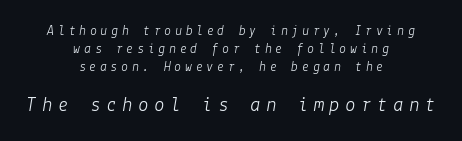
Q: Is the text bold? A: No.
Q: Is the text italic (slanted)? A: Yes, it leans right by about 9 degrees.
Q: Is the text underlined? A: No.
Q: How is the paragraph aligned? A: Centered.
Q: Is the spacing between letters normal or unusually wide? A: Unusually wide.
Q: Is the spacing between lines tight, normal or loose? A: Normal.
Q: Which block of text is set in a larger size, the first (top) or the second (bottom)? A: The second (bottom) one.
